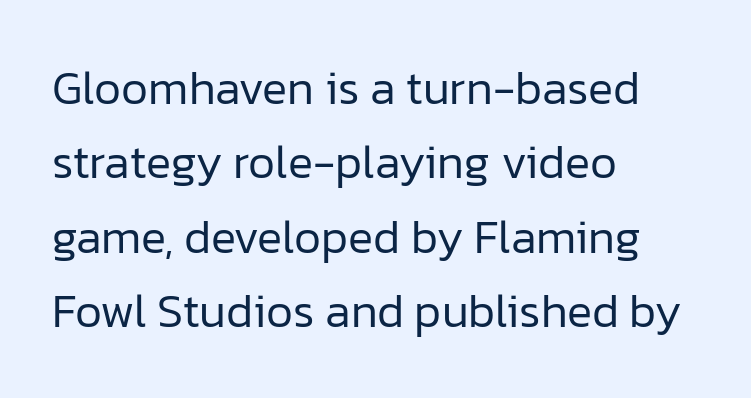
{"serif": "no", "italic": "no", "bold": "no", "weight": "regular", "width": "normal", "stroke_contrast": "low", "x_height": "medium", "monospaced": "no", "underline": "no", "align": "left", "line_spacing": "normal", "line_spacing_ratio": 1.58, "letter_spacing": "normal", "letter_spacing_em": 0.0, "glyph_px": 47}
